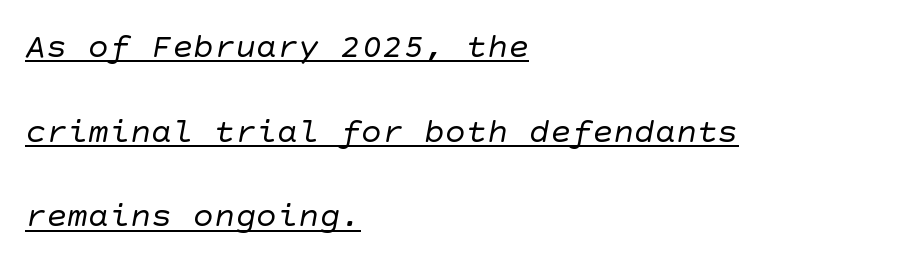
No extra ink here — the face is not bold. A typesetter would call this zero additional tracking. Letterform terminals end flat and unadorned throughout the passage. Airy leading.
